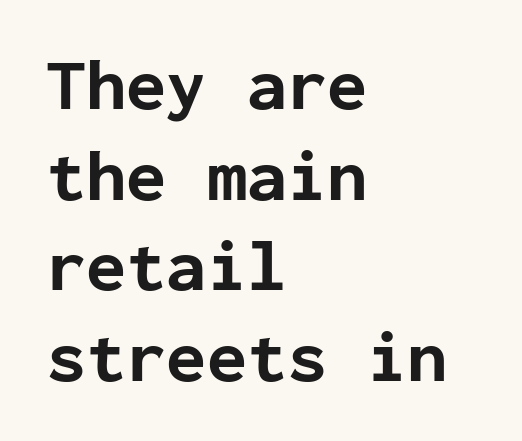
The image shows 73 px bold sans-serif type, upright, monospaced; set left-aligned, line spacing 1.24x, normal letter spacing, not underlined; low stroke contrast and a medium x-height.
